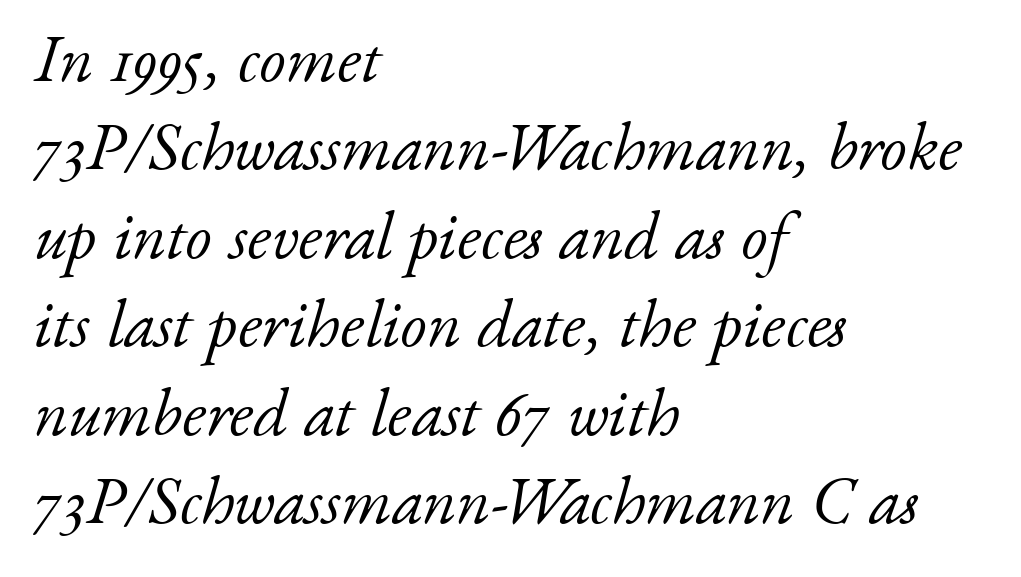
The image shows 67 px light serif type, italic (leaning right); set left-aligned, normal line spacing (1.32x), normal letter spacing, not underlined; low stroke contrast and a small x-height.
